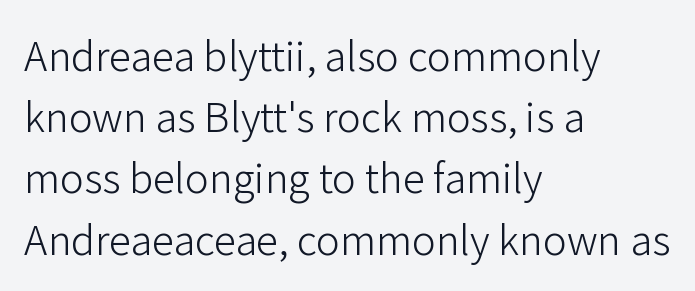
{"serif": "no", "italic": "no", "bold": "no", "weight": "light", "width": "normal", "stroke_contrast": "low", "x_height": "medium", "monospaced": "no", "underline": "no", "align": "left", "line_spacing": "normal", "line_spacing_ratio": 1.53, "letter_spacing": "normal", "letter_spacing_em": 0.0, "glyph_px": 40}
